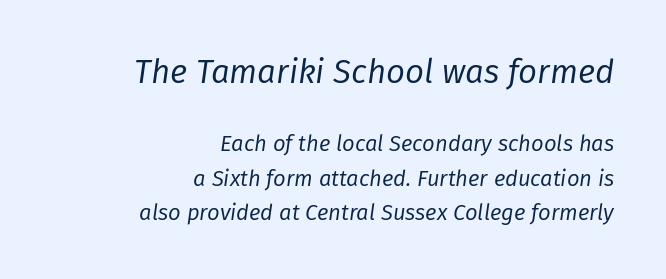
{"italic": "yes", "lean": "right", "slant_degrees": 8, "bold": "no", "weight": "regular", "width": "normal", "stroke_contrast": "low", "x_height": "medium", "monospaced": "no", "underline": "no", "align": "right", "line_spacing": "normal", "line_spacing_ratio": 1.57, "letter_spacing": "normal", "letter_spacing_em": 0.0, "larger_block": "first", "size_ratio": 1.5, "glyph_px": 33}
